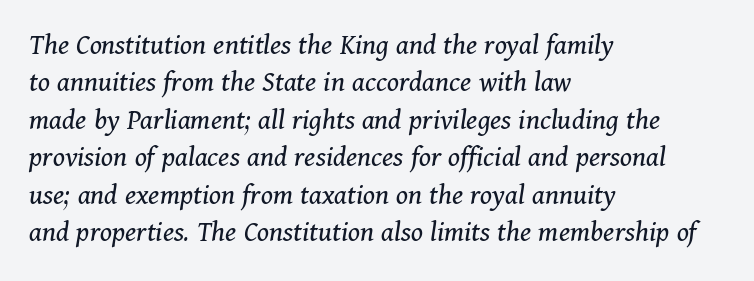
Q: Is the text bold? A: No.
Q: Is the text italic (slanted)? A: Yes, it leans right by about 11 degrees.
Q: Is the typeface a serif or a sans-serif typeface? A: Serif.
Q: Is the text underlined? A: No.
Q: How is the paragraph aligned? A: Left-aligned.
Q: Is the spacing between letters normal or unusually wide? A: Normal.
Q: Is the spacing between lines tight, normal or loose? A: Normal.
Q: Width (condensed, normal, or wide)? A: Normal.
Q: Stroke contrast? A: Medium.
Q: x-height? A: Medium.
Q: Monospaced? A: No.
